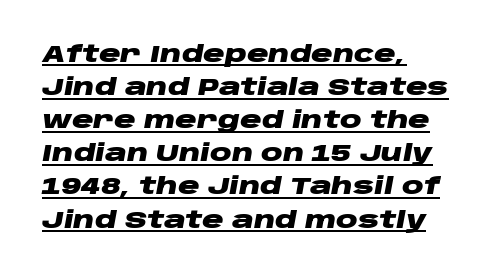
{"italic": "yes", "lean": "right", "slant_degrees": 10, "bold": "yes", "underline": "yes", "align": "left", "line_spacing": "normal", "line_spacing_ratio": 1.38, "letter_spacing": "normal", "letter_spacing_em": 0.0, "glyph_px": 24}
